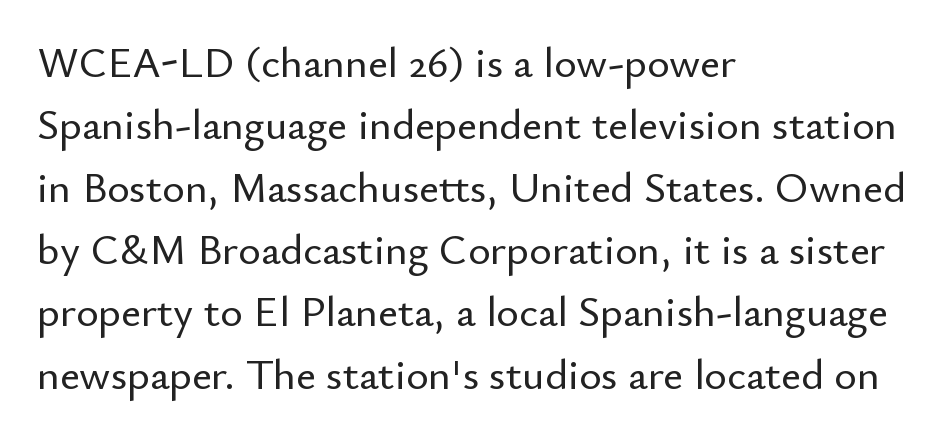
Q: Is the text italic (slanted)? A: No, it is upright.
Q: Is the typeface a serif or a sans-serif typeface? A: Sans-serif.
Q: Is the text underlined? A: No.
Q: How is the paragraph aligned? A: Left-aligned.
Q: Is the spacing between letters normal or unusually wide? A: Normal.
Q: Is the spacing between lines tight, normal or loose? A: Normal.
Q: Width (condensed, normal, or wide)? A: Normal.
Q: Stroke contrast? A: Low.
Q: x-height? A: Small.
Q: Monospaced? A: No.
